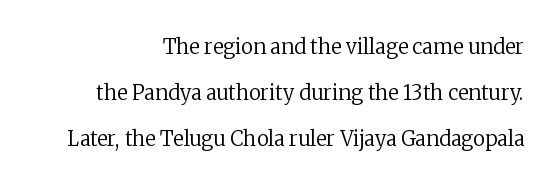
{"italic": "no", "bold": "no", "underline": "no", "align": "right", "line_spacing": "loose", "line_spacing_ratio": 2.3, "letter_spacing": "normal", "letter_spacing_em": 0.0, "glyph_px": 20}
